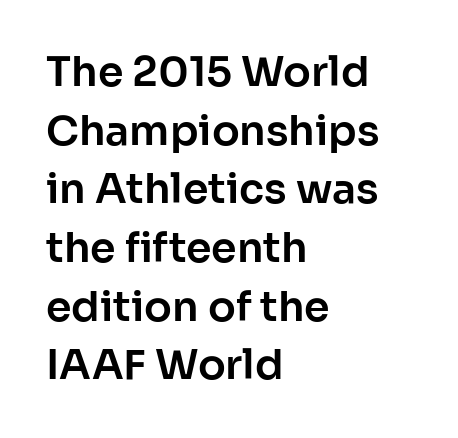
The string is rendered with underlining switched off. This is the regular roman posture of the typeface. The designer went with a sans here, leaving each stem footless. Letter spacing: default. A classic flush-left, rag-right setting is used for this passage. The passage shown stacks its lines at a standard gap.
